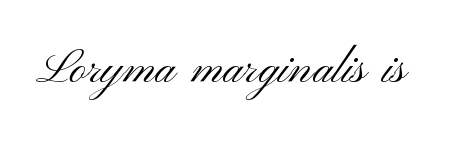
{"serif": "no", "bold": "no", "weight": "light", "width": "wide", "stroke_contrast": "medium", "x_height": "small", "monospaced": "no", "underline": "no", "letter_spacing": "normal", "letter_spacing_em": 0.0, "glyph_px": 46}
